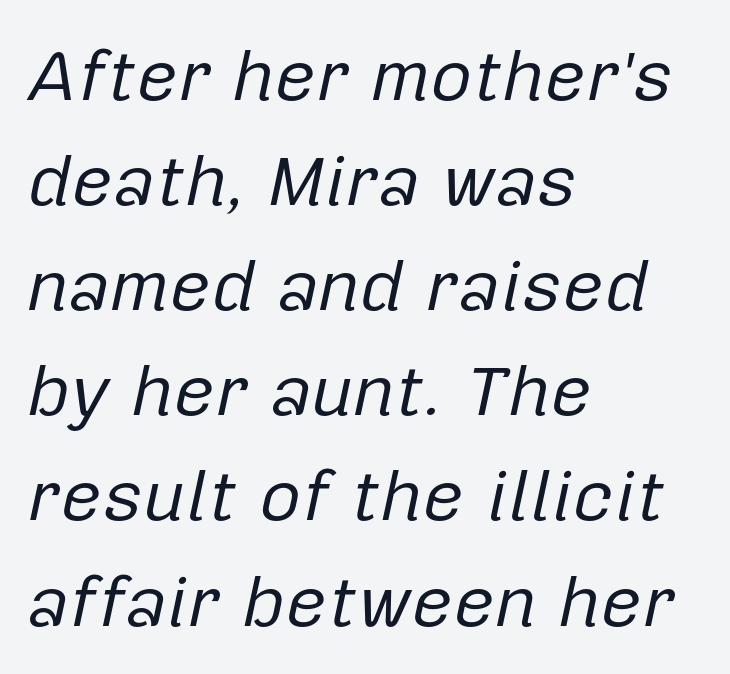
Q: Is the text bold? A: No.
Q: Is the text italic (slanted)? A: Yes, it leans right by about 12 degrees.
Q: Is the text underlined? A: No.
Q: How is the paragraph aligned? A: Left-aligned.
Q: Is the spacing between letters normal or unusually wide? A: Normal.
Q: Is the spacing between lines tight, normal or loose? A: Normal.
Q: Width (condensed, normal, or wide)? A: Normal.
Q: Stroke contrast? A: Low.
Q: x-height? A: Medium.
Q: Monospaced? A: No.
